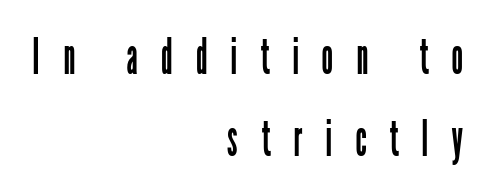
Display-style spreading of the glyphs; the letterfit is very open. Weight: not bold — regular or lighter. The space between consecutive lines is moderate. Typographically, this falls in the sans-serif category. Is this a fixed-width face? No — the glyphs have proportional, varying widths. Quick note: underline off.
